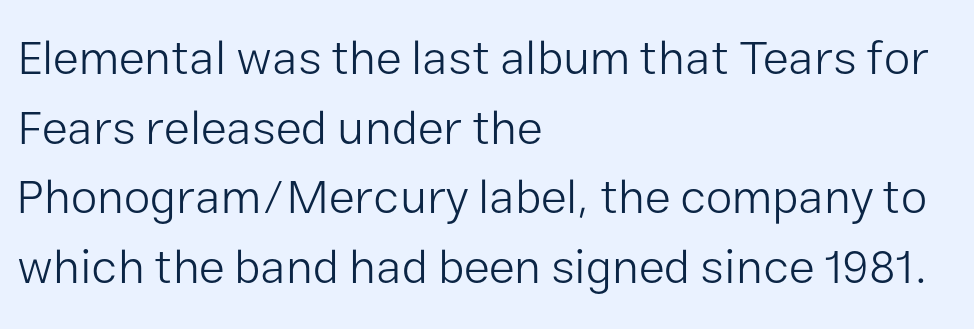
Honestly, there is no underline to notice here at all. Short and long lines alike share a common starting point at left. This sample uses an upright cut, with every glyph sitting square on the baseline. Students, note that the glyphs here touch the page at normal intervals.
